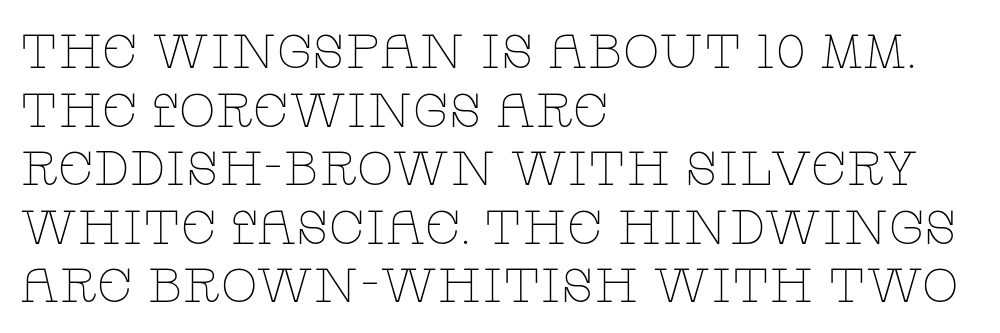
The image shows 48 px thin, wide serif type, upright; set left-aligned, line spacing 1.22x, normal letter spacing, not underlined; low stroke contrast and a large x-height.
